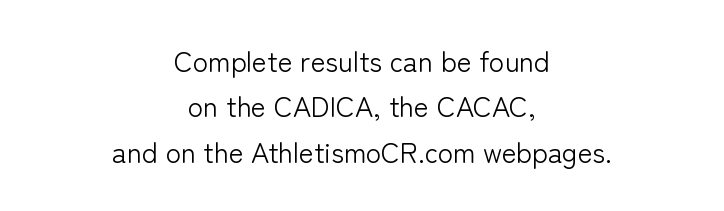
{"serif": "no", "italic": "no", "bold": "no", "weight": "light", "width": "normal", "stroke_contrast": "low", "x_height": "medium", "monospaced": "no", "underline": "no", "align": "center", "line_spacing": "normal", "line_spacing_ratio": 1.62, "letter_spacing": "normal", "letter_spacing_em": 0.0, "glyph_px": 28}
